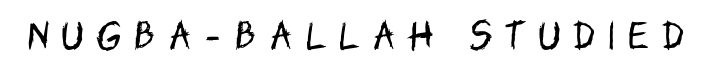
{"serif": "no", "italic": "no", "bold": "no", "weight": "regular", "width": "condensed", "stroke_contrast": "low", "x_height": "large", "monospaced": "no", "underline": "no", "letter_spacing": "wide", "letter_spacing_em": 0.42, "glyph_px": 32}
